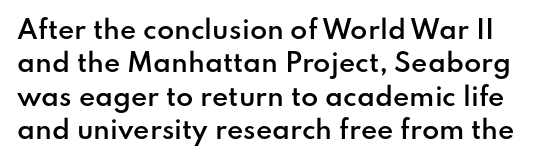
{"italic": "no", "bold": "semi", "underline": "no", "line_spacing": "normal", "line_spacing_ratio": 1.34, "letter_spacing": "normal", "letter_spacing_em": 0.0, "glyph_px": 25}
